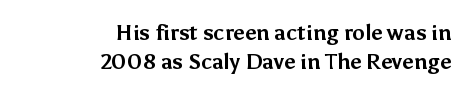
{"italic": "no", "bold": "yes", "underline": "no", "align": "right", "line_spacing": "normal", "line_spacing_ratio": 1.38, "letter_spacing": "normal", "letter_spacing_em": 0.0, "glyph_px": 21}
